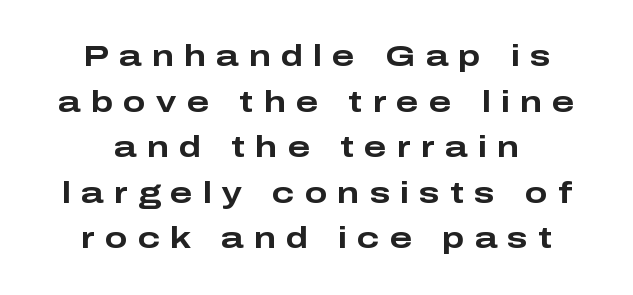
Q: Is the text bold? A: Yes.
Q: Is the text italic (slanted)? A: No, it is upright.
Q: Is the typeface a serif or a sans-serif typeface? A: Sans-serif.
Q: Is the text underlined? A: No.
Q: How is the paragraph aligned? A: Centered.
Q: Is the spacing between letters normal or unusually wide? A: Unusually wide.
Q: Is the spacing between lines tight, normal or loose? A: Normal.
Q: Width (condensed, normal, or wide)? A: Wide.
Q: Stroke contrast? A: Low.
Q: x-height? A: Medium.
Q: Monospaced? A: No.
